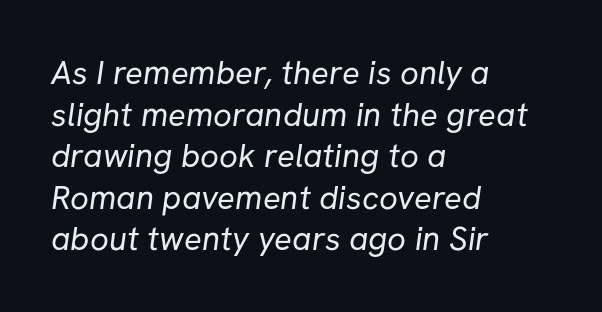
{"serif": "no", "bold": "no", "weight": "regular", "width": "normal", "stroke_contrast": "low", "x_height": "medium", "monospaced": "no", "underline": "no", "align": "left", "line_spacing": "normal", "line_spacing_ratio": 1.26, "letter_spacing": "normal", "letter_spacing_em": 0.0, "glyph_px": 33}
